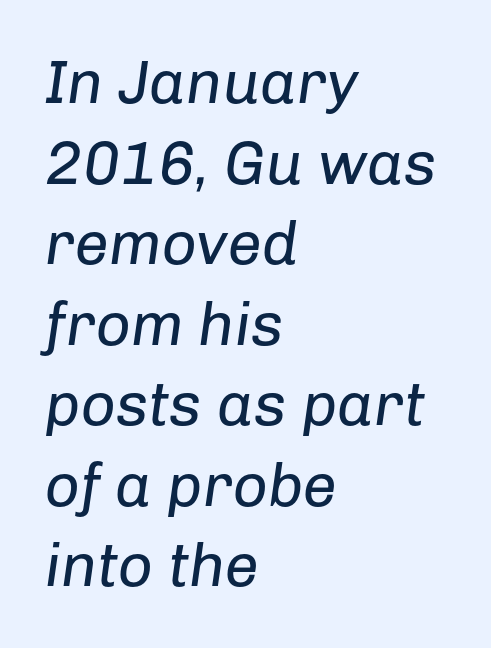
Q: Is the text bold? A: No.
Q: Is the text italic (slanted)? A: Yes, it leans right by about 8 degrees.
Q: Is the text underlined? A: No.
Q: How is the paragraph aligned? A: Left-aligned.
Q: Is the spacing between letters normal or unusually wide? A: Normal.
Q: Is the spacing between lines tight, normal or loose? A: Normal.
Q: Width (condensed, normal, or wide)? A: Normal.
Q: Stroke contrast? A: Low.
Q: x-height? A: Medium.
Q: Monospaced? A: No.
